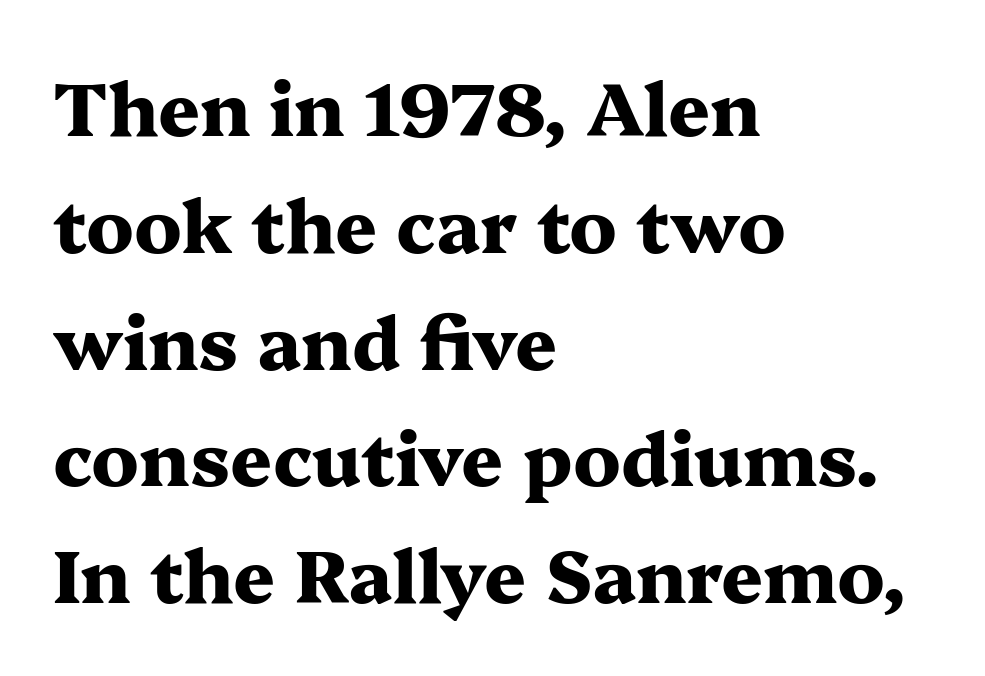
{"serif": "yes", "italic": "no", "bold": "yes", "weight": "heavy", "width": "wide", "stroke_contrast": "medium", "x_height": "medium", "monospaced": "no", "underline": "no", "align": "left", "line_spacing": "normal", "line_spacing_ratio": 1.6, "letter_spacing": "normal", "letter_spacing_em": 0.0, "glyph_px": 73}
